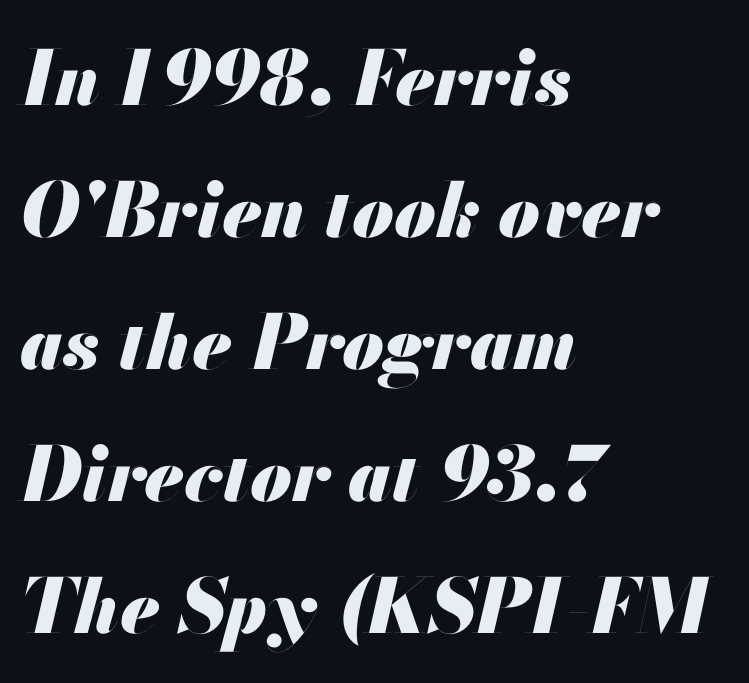
{"italic": "yes", "lean": "right", "slant_degrees": 13, "bold": "yes", "weight": "heavy", "width": "normal", "stroke_contrast": "medium", "x_height": "small", "monospaced": "no", "underline": "no", "align": "left", "line_spacing_ratio": 1.76, "letter_spacing": "normal", "letter_spacing_em": 0.0, "glyph_px": 75}
